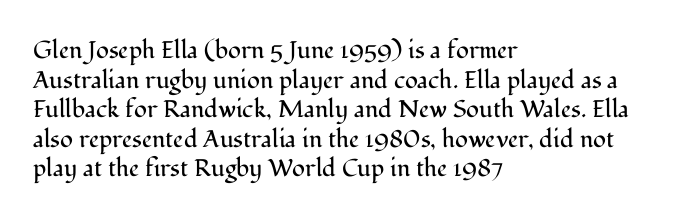
The image shows 24 px text type, upright; set left-aligned, line spacing 1.23x, normal letter spacing, not underlined.
